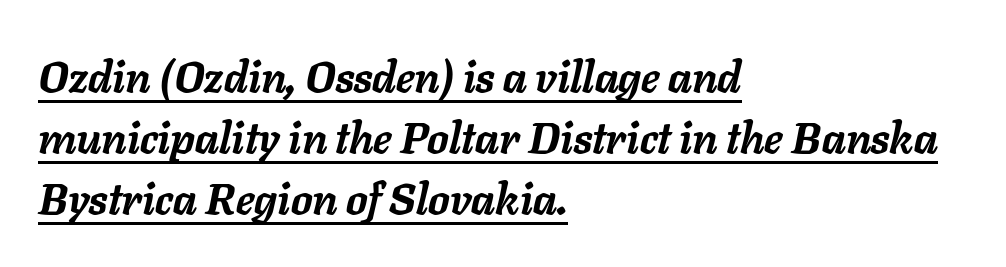
Proportional: the letters do not fall into vertical columns. Style check: oblique. The glyphs are accompanied by a horizontal stroke just below them. Set as a true bold cut, around the 700 mark.
